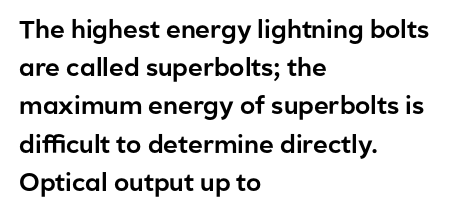
{"italic": "no", "underline": "no", "align": "left", "line_spacing": "normal", "line_spacing_ratio": 1.53, "letter_spacing": "normal", "letter_spacing_em": 0.0, "glyph_px": 25}
